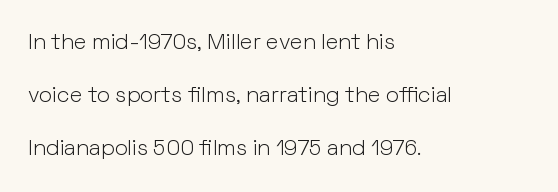
Q: Is the text bold? A: No.
Q: Is the text italic (slanted)? A: No, it is upright.
Q: Is the text underlined? A: No.
Q: How is the paragraph aligned? A: Left-aligned.
Q: Is the spacing between letters normal or unusually wide? A: Normal.
Q: Is the spacing between lines tight, normal or loose? A: Loose.
